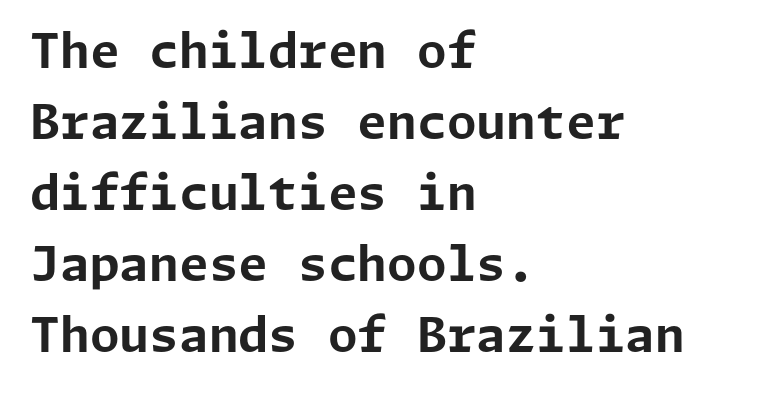
Q: Is the text bold? A: Yes.
Q: Is the text italic (slanted)? A: No, it is upright.
Q: Is the typeface a serif or a sans-serif typeface? A: Sans-serif.
Q: Is the text underlined? A: No.
Q: How is the paragraph aligned? A: Left-aligned.
Q: Is the spacing between letters normal or unusually wide? A: Normal.
Q: Is the spacing between lines tight, normal or loose? A: Normal.
Q: Width (condensed, normal, or wide)? A: Normal.
Q: Stroke contrast? A: Low.
Q: x-height? A: Medium.
